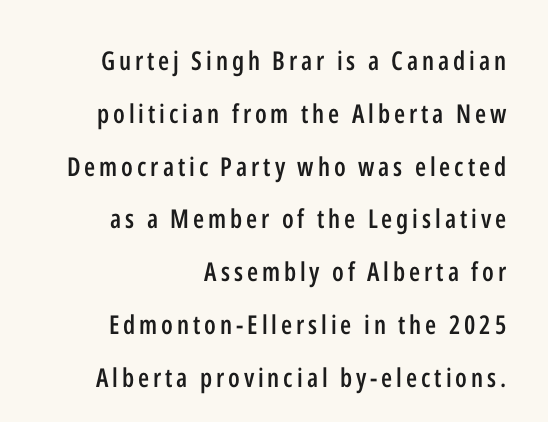
Q: Is the text bold? A: Semi-bold.
Q: Is the text italic (slanted)? A: No, it is upright.
Q: Is the text underlined? A: No.
Q: How is the paragraph aligned? A: Right-aligned.
Q: Is the spacing between lines tight, normal or loose? A: Loose.
